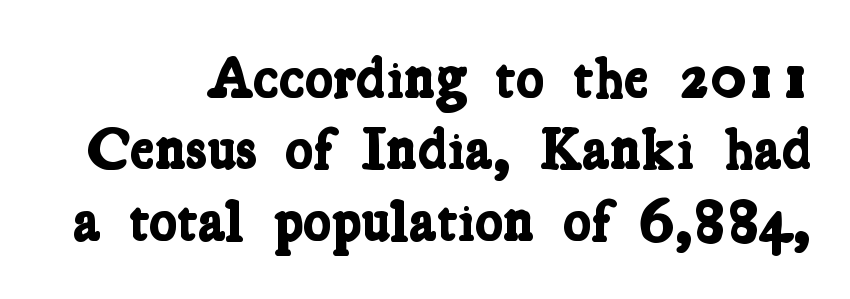
Q: Is the text bold? A: Yes.
Q: Is the typeface a serif or a sans-serif typeface? A: Serif.
Q: Is the text underlined? A: No.
Q: Is the spacing between letters normal or unusually wide? A: Normal.
Q: Width (condensed, normal, or wide)? A: Condensed.
Q: Stroke contrast? A: Low.
Q: x-height? A: Medium.
Q: Monospaced? A: No.
